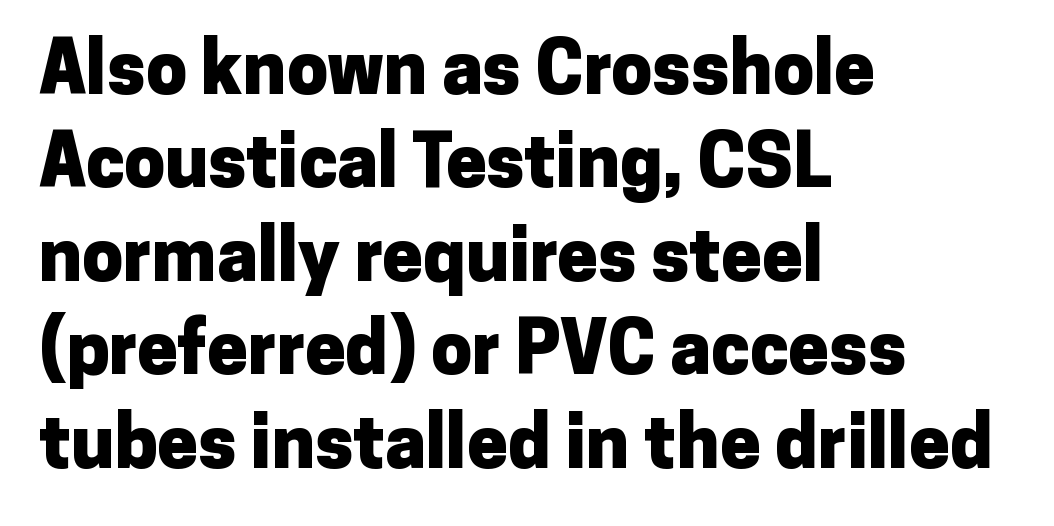
{"serif": "no", "italic": "no", "bold": "yes", "weight": "heavy", "width": "normal", "stroke_contrast": "low", "x_height": "medium", "monospaced": "no", "underline": "no", "align": "left", "line_spacing": "normal", "line_spacing_ratio": 1.28, "letter_spacing": "normal", "letter_spacing_em": 0.0, "glyph_px": 73}
